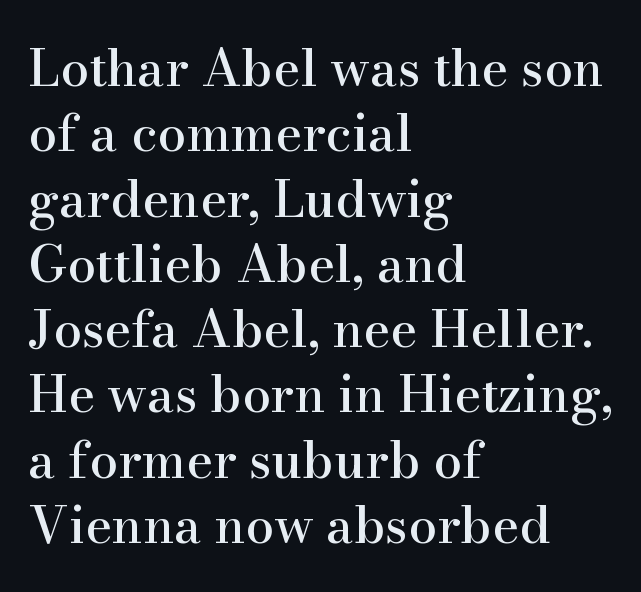
The image shows 51 px serif type, upright; set left-aligned, normal line spacing (1.28x), normal letter spacing, not underlined; high stroke contrast and a small x-height.
